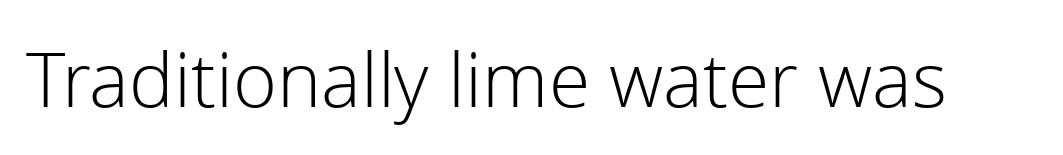
{"serif": "no", "italic": "no", "bold": "no", "weight": "light", "width": "normal", "x_height": "medium", "monospaced": "no", "underline": "no", "letter_spacing": "normal", "letter_spacing_em": 0.0, "glyph_px": 75}
